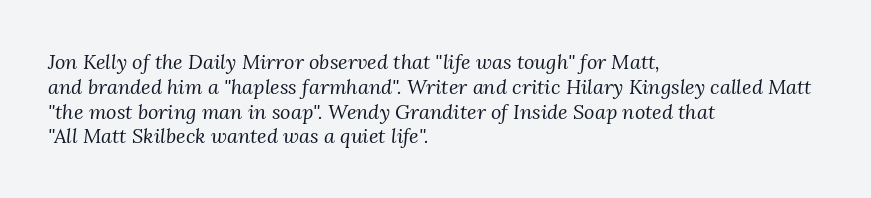
The whole block is typeset with a tilt. A classic flush-left, rag-right setting is used for this passage. A typesetter would call this zero additional tracking. Quick note: underline off. The font sits on the lighter half of the weight spectrum, regular included.
